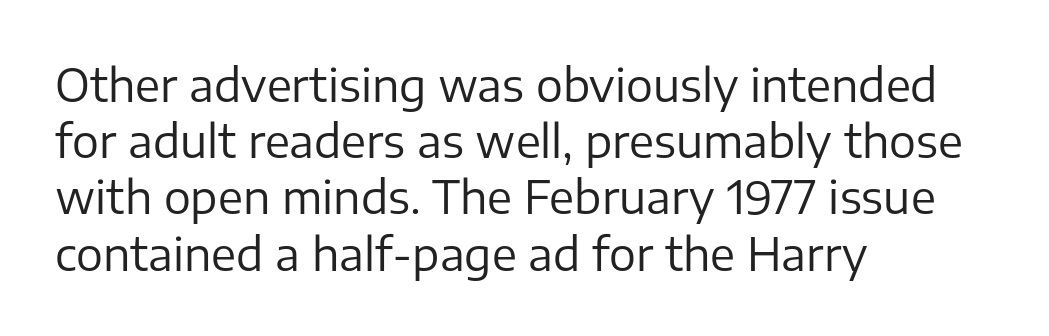
{"serif": "no", "italic": "no", "bold": "no", "weight": "regular", "width": "normal", "stroke_contrast": "low", "x_height": "medium", "monospaced": "no", "underline": "no", "align": "left", "line_spacing": "normal", "line_spacing_ratio": 1.25, "letter_spacing": "normal", "letter_spacing_em": 0.0, "glyph_px": 45}
